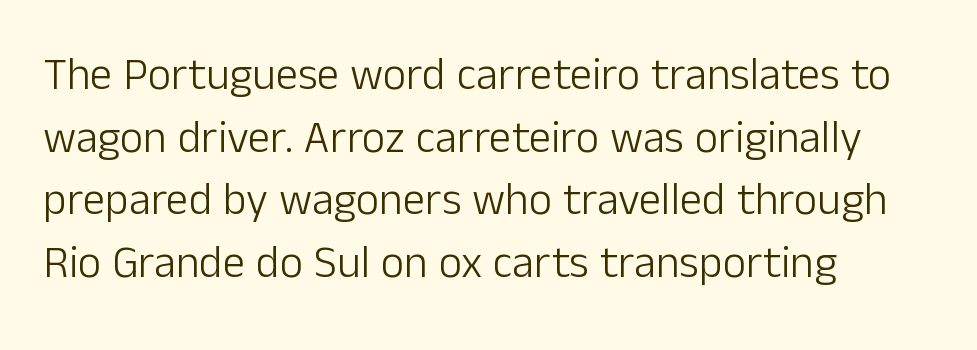
The image shows 45 px light sans-serif type, upright; set left-aligned, normal line spacing (1.39x), normal letter spacing, not underlined; low stroke contrast and a medium x-height.
